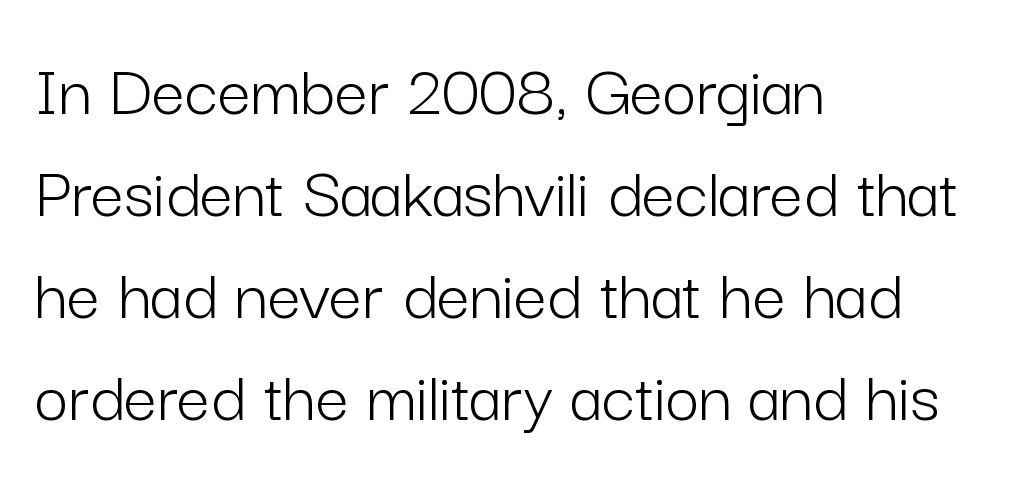
Q: Is the text bold? A: No.
Q: Is the text italic (slanted)? A: No, it is upright.
Q: Is the typeface a serif or a sans-serif typeface? A: Sans-serif.
Q: Is the text underlined? A: No.
Q: How is the paragraph aligned? A: Left-aligned.
Q: Is the spacing between letters normal or unusually wide? A: Normal.
Q: Is the spacing between lines tight, normal or loose? A: Normal.
Q: Width (condensed, normal, or wide)? A: Normal.
Q: Stroke contrast? A: Low.
Q: x-height? A: Medium.
Q: Monospaced? A: No.
